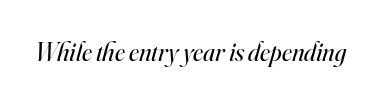
The image shows 26 px text type, italic (leaning right); set normal letter spacing, not underlined.
